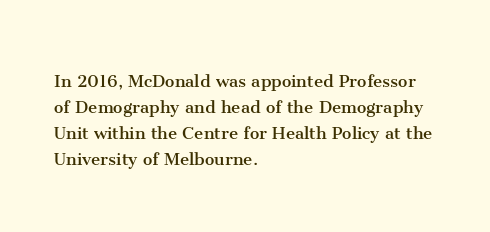
{"italic": "no", "bold": "no", "underline": "no", "align": "left", "line_spacing_ratio": 1.24, "letter_spacing": "normal", "letter_spacing_em": 0.0, "glyph_px": 21}
